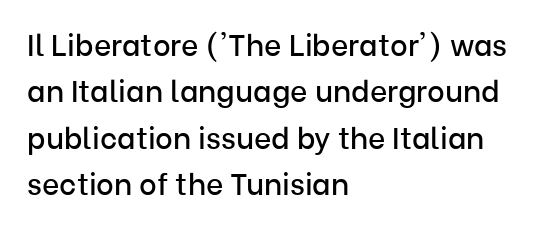
The words here are not underlined. The typography opts for an upright posture over an oblique one. What's the leading like? Ordinary, nothing unusual. A typesetter would call this proportional, since set widths differ per character.
